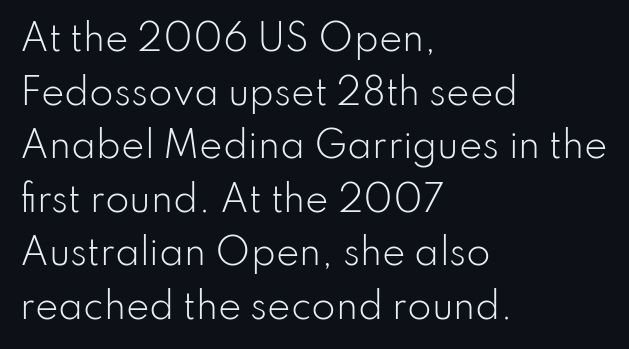
Q: Is the text bold? A: No.
Q: Is the text italic (slanted)? A: No, it is upright.
Q: Is the typeface a serif or a sans-serif typeface? A: Sans-serif.
Q: Is the text underlined? A: No.
Q: How is the paragraph aligned? A: Left-aligned.
Q: Is the spacing between letters normal or unusually wide? A: Normal.
Q: Is the spacing between lines tight, normal or loose? A: Normal.
Q: Width (condensed, normal, or wide)? A: Normal.
Q: Stroke contrast? A: Low.
Q: x-height? A: Small.
Q: Monospaced? A: No.
